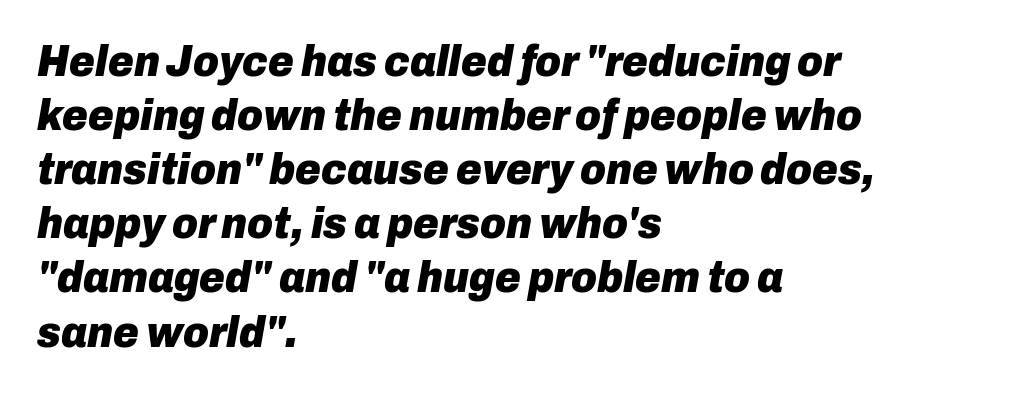
The image shows 44 px heavy type, italic (leaning right); set left-aligned, line spacing 1.23x, normal letter spacing, not underlined; low stroke contrast and a medium x-height.
